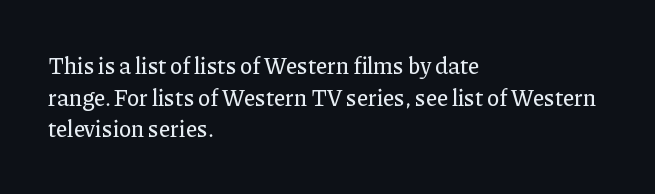
{"italic": "no", "underline": "no", "align": "left", "line_spacing": "normal", "line_spacing_ratio": 1.38, "letter_spacing": "normal", "letter_spacing_em": 0.0, "glyph_px": 23}
